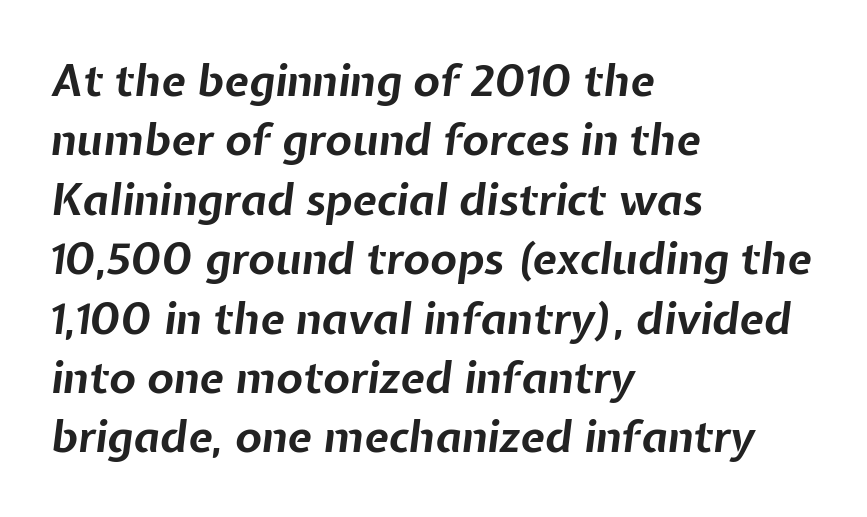
The image shows 44 px bold type, italic (leaning right); set left-aligned, normal line spacing (1.35x), normal letter spacing, not underlined; low stroke contrast and a medium x-height.
